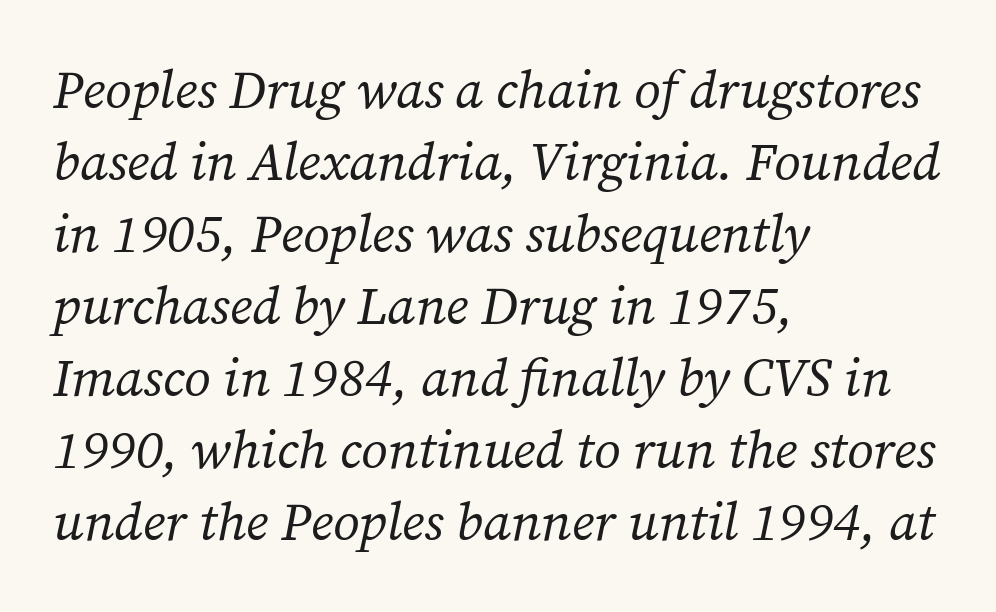
The image shows 53 px regular-weight serif type, italic (leaning right); set left-aligned, normal line spacing (1.36x), normal letter spacing, not underlined; medium stroke contrast and a medium x-height.
